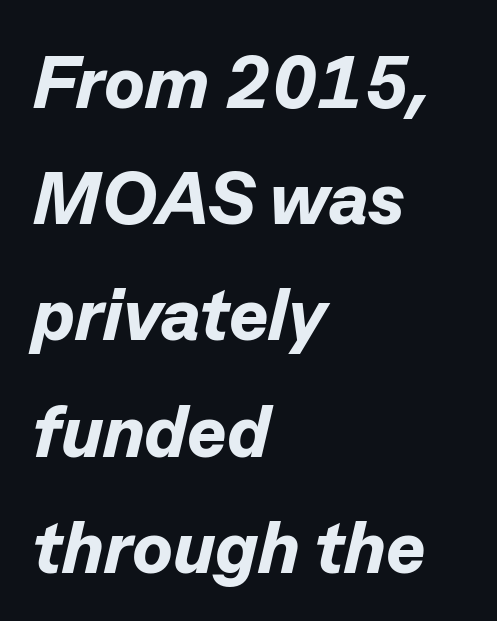
How heavy is the stroke? Heavy — this is a bold. Observe the lean: these are italic letterforms. The passage shown is typed in a proportional face where columns would drift. The rows are spaced the way most documents space them.
